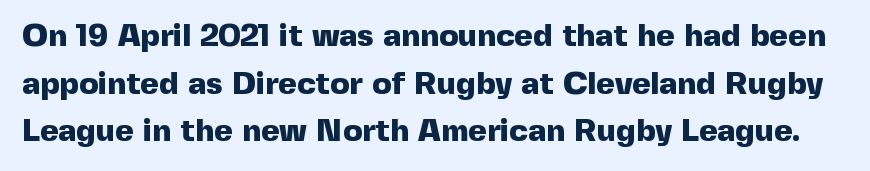
{"serif": "no", "italic": "no", "bold": "yes", "weight": "heavy", "width": "normal", "x_height": "medium", "monospaced": "no", "underline": "no", "line_spacing": "normal", "line_spacing_ratio": 1.49, "letter_spacing": "normal", "letter_spacing_em": 0.0, "glyph_px": 32}
